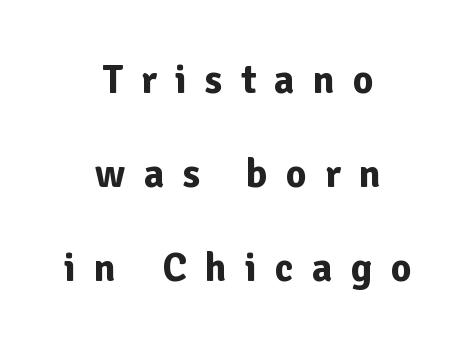
Q: Is the text bold? A: Yes.
Q: Is the text italic (slanted)? A: No, it is upright.
Q: Is the typeface a serif or a sans-serif typeface? A: Sans-serif.
Q: Is the text underlined? A: No.
Q: How is the paragraph aligned? A: Centered.
Q: Is the spacing between letters normal or unusually wide? A: Unusually wide.
Q: Is the spacing between lines tight, normal or loose? A: Loose.
Q: Width (condensed, normal, or wide)? A: Normal.
Q: Stroke contrast? A: Low.
Q: x-height? A: Medium.
Q: Monospaced? A: No.
